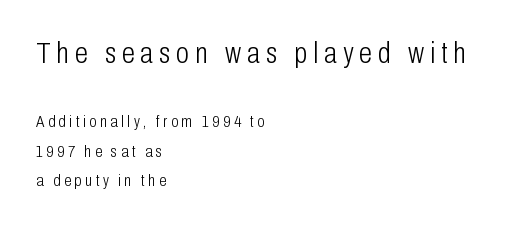
{"serif": "no", "italic": "no", "bold": "no", "weight": "light", "width": "condensed", "stroke_contrast": "low", "x_height": "medium", "monospaced": "no", "underline": "no", "align": "left", "line_spacing_ratio": 1.74, "letter_spacing": "wide", "letter_spacing_em": 0.2, "larger_block": "first", "size_ratio": 1.76, "glyph_px": 30}
